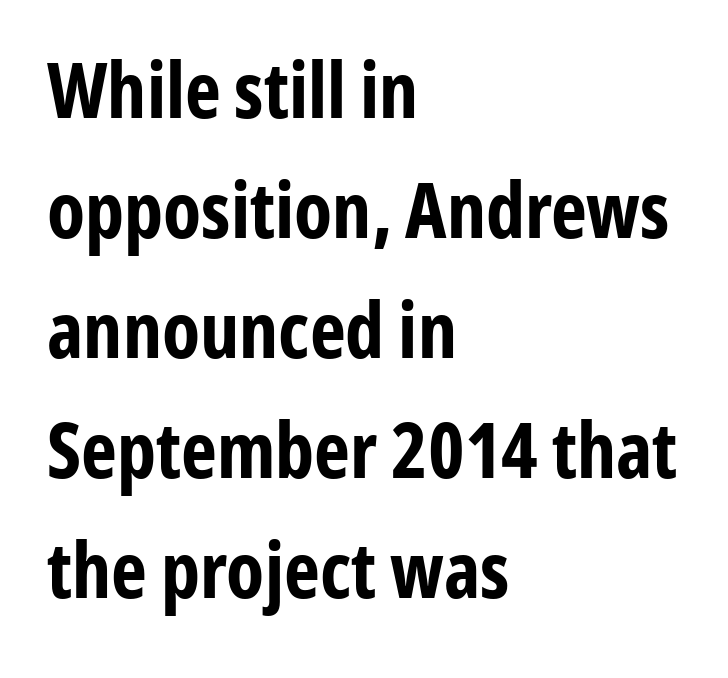
Q: Is the text bold? A: Yes.
Q: Is the text italic (slanted)? A: No, it is upright.
Q: Is the typeface a serif or a sans-serif typeface? A: Sans-serif.
Q: Is the text underlined? A: No.
Q: How is the paragraph aligned? A: Left-aligned.
Q: Is the spacing between letters normal or unusually wide? A: Normal.
Q: Is the spacing between lines tight, normal or loose? A: Normal.
Q: Width (condensed, normal, or wide)? A: Condensed.
Q: Stroke contrast? A: Low.
Q: x-height? A: Medium.
Q: Monospaced? A: No.
